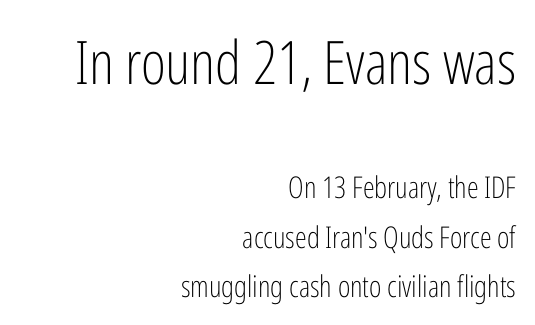
Does the bottom block carry the larger type? No, the top block does. Here the glyphs are tracked normally, forming tight word shapes. The letters stand upright; this is a roman face. This sample has the flowing, uneven cadence of proportional lettering. Each new line begins a customary step beneath the previous one.
